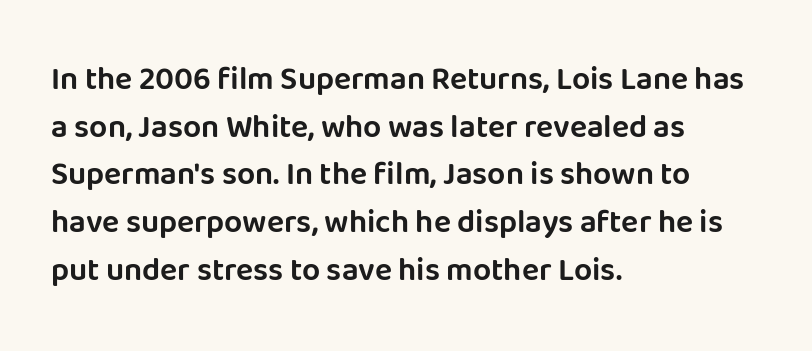
The face used here is proportionally spaced, like ordinary book or web type. Does the type have serifs? No, each stem ends abruptly. Style check: upright. The lines in this sample share a left origin and differ only in where they stop.
